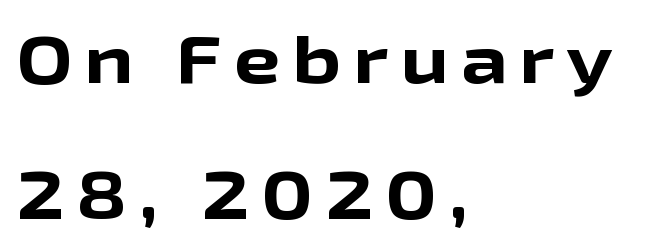
The image shows 66 px bold, wide sans-serif type, upright; set left-aligned, loose line spacing (2.04x), not underlined; low stroke contrast and a medium x-height.
